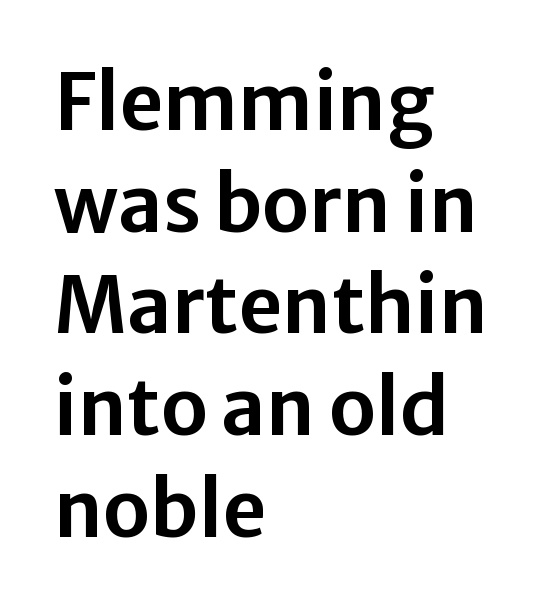
The specimen reads as upright at a glance. Baseline-to-baseline distance is the conventional proportion of letter height. The rendering uses natural spacing where letterforms have individual widths. Type without underlining.
